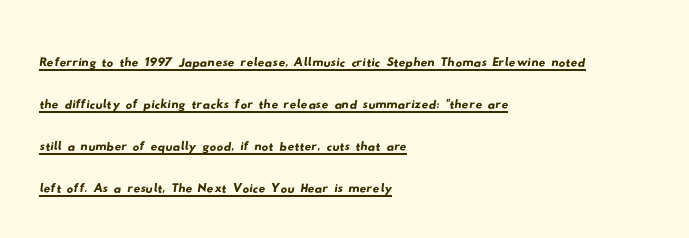
Check where the strokes stop: nothing finishes them off — pure sans. Line beginnings align vertically; line endings do not. A baseline rule has been typeset under these characters. Regarding leading, the lines here are spaced in the standard way. The rendering keeps characters at their native spacing. Each letter keeps its own natural width here, so spacing adapts to shape.
